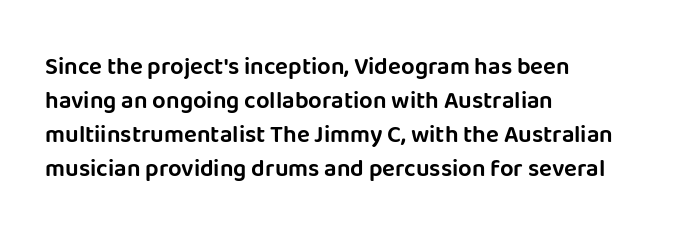
{"italic": "no", "underline": "no", "align": "left", "line_spacing": "normal", "line_spacing_ratio": 1.42, "letter_spacing": "normal", "letter_spacing_em": 0.0, "glyph_px": 24}
